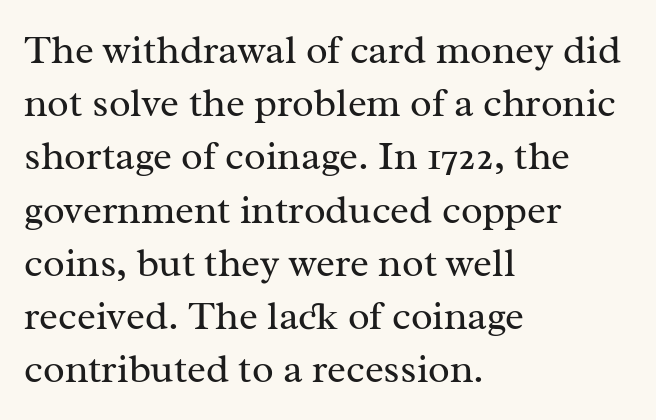
Q: Is the text bold? A: No.
Q: Is the text italic (slanted)? A: No, it is upright.
Q: Is the typeface a serif or a sans-serif typeface? A: Serif.
Q: Is the text underlined? A: No.
Q: How is the paragraph aligned? A: Left-aligned.
Q: Is the spacing between letters normal or unusually wide? A: Normal.
Q: Is the spacing between lines tight, normal or loose? A: Normal.
Q: Width (condensed, normal, or wide)? A: Normal.
Q: Stroke contrast? A: Medium.
Q: x-height? A: Medium.
Q: Monospaced? A: No.
